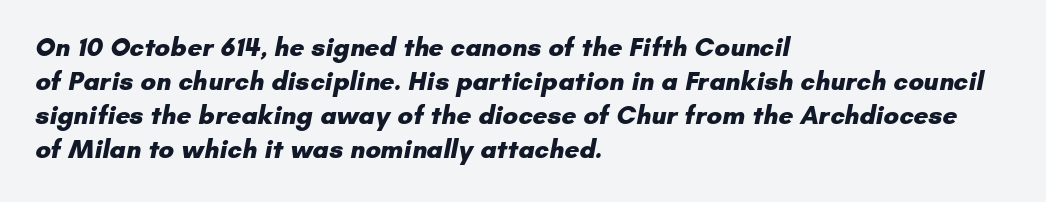
{"bold": "yes", "underline": "no", "align": "left", "line_spacing": "normal", "line_spacing_ratio": 1.31, "letter_spacing": "normal", "letter_spacing_em": 0.0, "glyph_px": 26}
